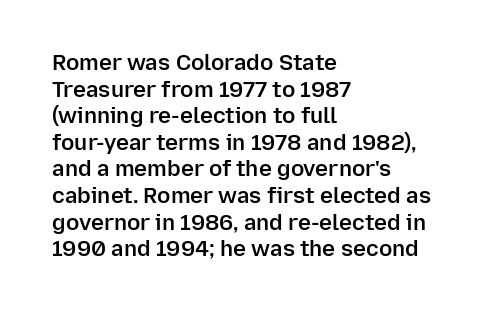
The image shows 22 px text type, upright; set left-aligned, line spacing 1.21x, normal letter spacing, not underlined.
